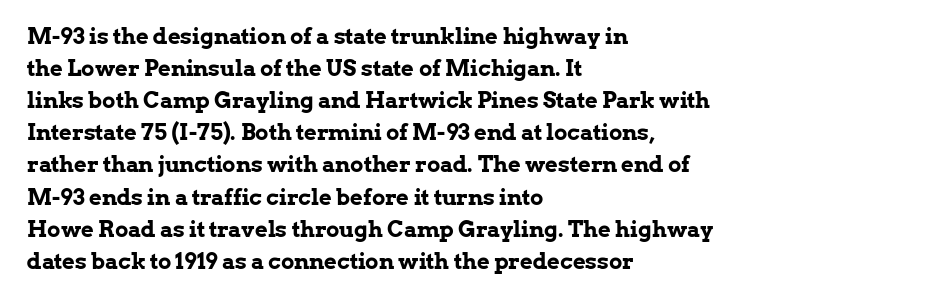
Q: Is the text bold? A: Yes.
Q: Is the text italic (slanted)? A: No, it is upright.
Q: Is the text underlined? A: No.
Q: How is the paragraph aligned? A: Left-aligned.
Q: Is the spacing between letters normal or unusually wide? A: Normal.
Q: Is the spacing between lines tight, normal or loose? A: Normal.
